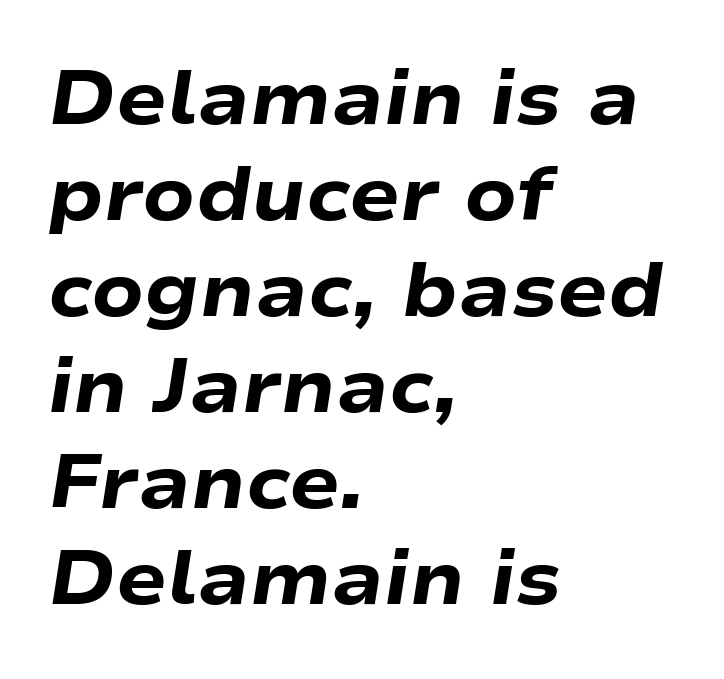
The image shows 75 px heavy, wide type, italic (leaning right); set left-aligned, normal line spacing (1.28x), normal letter spacing, not underlined; low stroke contrast and a medium x-height.
